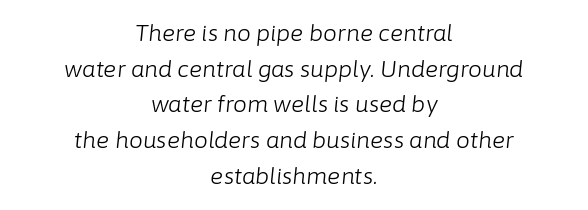
{"italic": "yes", "lean": "right", "slant_degrees": 6, "bold": "no", "underline": "no", "align": "center", "line_spacing": "normal", "line_spacing_ratio": 1.62, "letter_spacing": "normal", "letter_spacing_em": 0.0, "glyph_px": 22}
